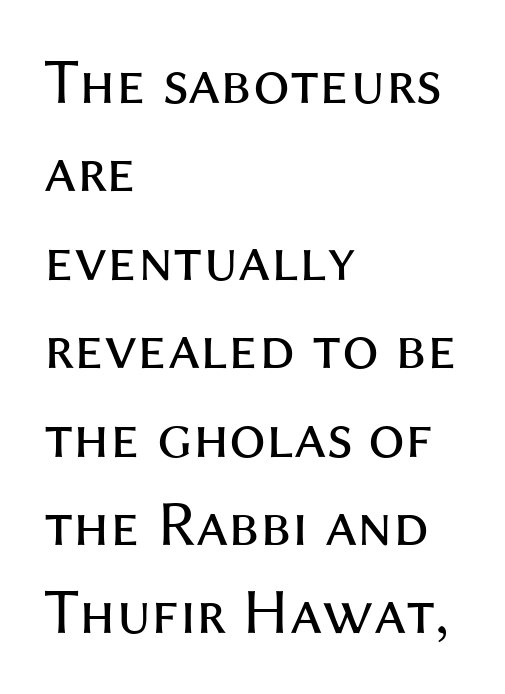
Q: Is the text bold? A: No.
Q: Is the text italic (slanted)? A: No, it is upright.
Q: Is the typeface a serif or a sans-serif typeface? A: Sans-serif.
Q: Is the text underlined? A: No.
Q: How is the paragraph aligned? A: Left-aligned.
Q: Is the spacing between letters normal or unusually wide? A: Normal.
Q: Is the spacing between lines tight, normal or loose? A: Normal.
Q: Width (condensed, normal, or wide)? A: Normal.
Q: Stroke contrast? A: Medium.
Q: x-height? A: Medium.
Q: Monospaced? A: No.
